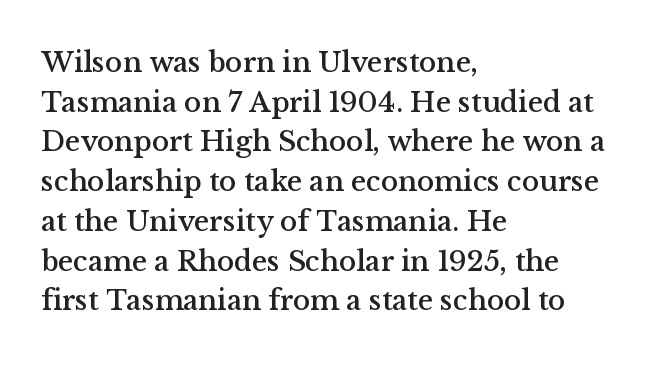
Q: Is the text italic (slanted)? A: No, it is upright.
Q: Is the typeface a serif or a sans-serif typeface? A: Serif.
Q: Is the text underlined? A: No.
Q: How is the paragraph aligned? A: Left-aligned.
Q: Is the spacing between letters normal or unusually wide? A: Normal.
Q: Is the spacing between lines tight, normal or loose? A: Normal.
Q: Width (condensed, normal, or wide)? A: Normal.
Q: Stroke contrast? A: Medium.
Q: x-height? A: Medium.
Q: Monospaced? A: No.
